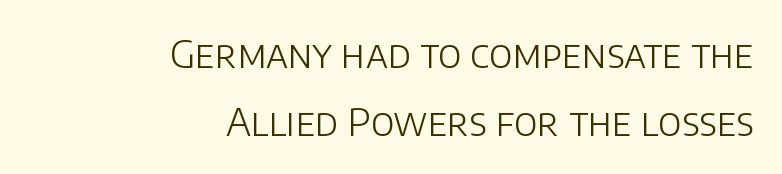
{"serif": "no", "italic": "no", "bold": "no", "weight": "light", "width": "normal", "stroke_contrast": "low", "x_height": "large", "monospaced": "no", "underline": "no", "align": "right", "line_spacing_ratio": 1.79, "letter_spacing": "normal", "letter_spacing_em": 0.0, "glyph_px": 38}
